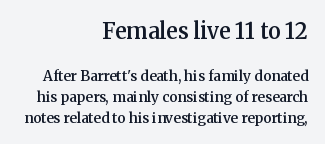
The image shows 22 px text type, upright; set right-aligned, normal line spacing (1.48x), normal letter spacing, not underlined; the first (top) block is 1.57x larger.
